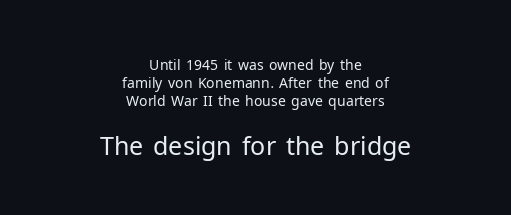
{"italic": "no", "bold": "no", "underline": "no", "align": "center", "line_spacing": "normal", "line_spacing_ratio": 1.27, "letter_spacing": "normal", "letter_spacing_em": 0.0, "larger_block": "second", "size_ratio": 1.79, "glyph_px": 25}
